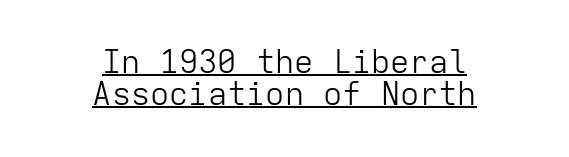
{"serif": "no", "italic": "no", "bold": "no", "weight": "light", "width": "normal", "stroke_contrast": "low", "x_height": "medium", "monospaced": "yes", "underline": "yes", "align": "center", "line_spacing": "tight", "line_spacing_ratio": 1.0, "letter_spacing": "normal", "letter_spacing_em": 0.0, "glyph_px": 32}
